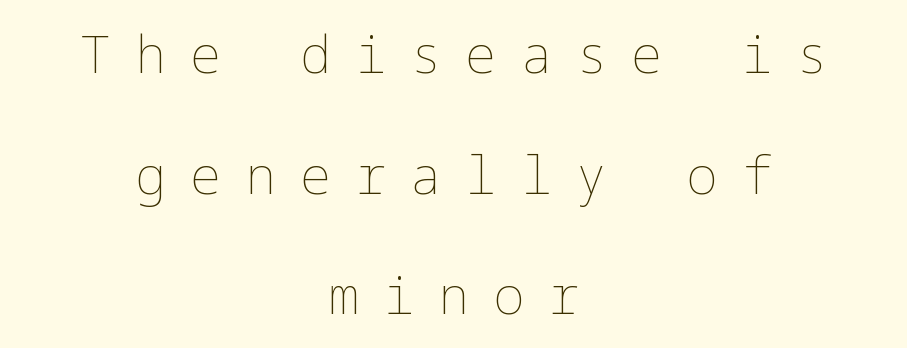
{"italic": "no", "bold": "no", "weight": "thin", "width": "normal", "stroke_contrast": "low", "x_height": "medium", "underline": "no", "align": "center", "line_spacing": "loose", "line_spacing_ratio": 2.32, "letter_spacing": "wide", "letter_spacing_em": 0.46, "glyph_px": 52}
